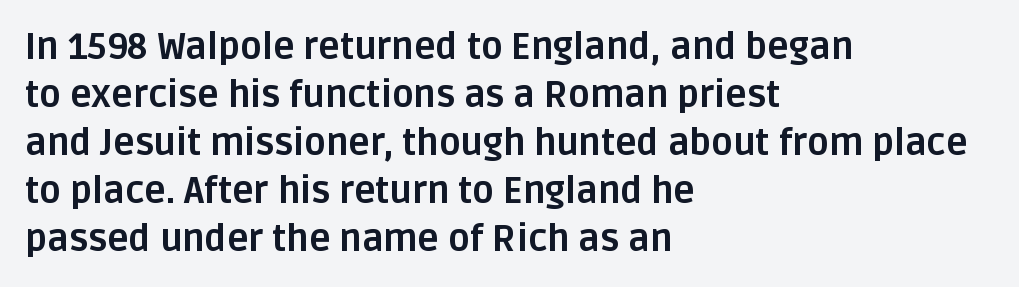
The image shows 36 px bold sans-serif type, upright; set left-aligned, normal line spacing (1.33x), normal letter spacing, not underlined; low stroke contrast and a large x-height.
